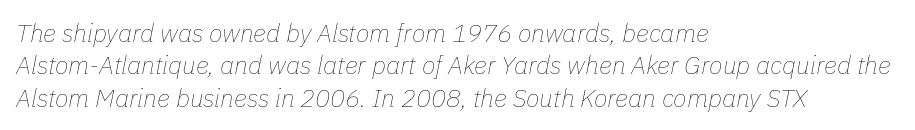
The image shows 25 px text type, italic (leaning right); set left-aligned, normal line spacing (1.3x), normal letter spacing, not underlined.
